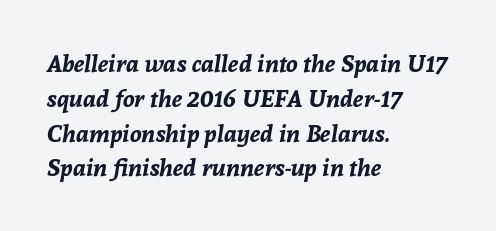
{"italic": "yes", "lean": "right", "slant_degrees": 8, "bold": "yes", "underline": "no", "align": "left", "line_spacing": "normal", "line_spacing_ratio": 1.45, "letter_spacing": "normal", "letter_spacing_em": 0.0, "glyph_px": 24}
